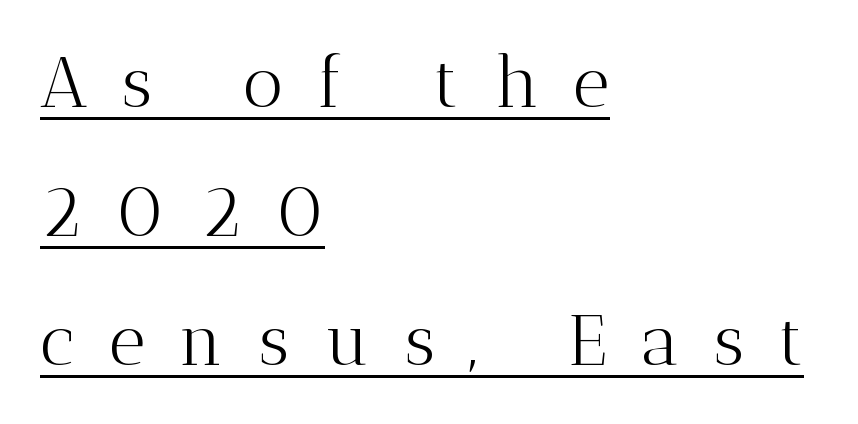
Tracking here is generous; glyphs stand well apart from one another. Looks like regular typesetting: each glyph gets only the width it needs. The text block is weighted toward the left margin, trailing off unevenly rightward. Each stroke keeps to a modest, everyday thickness or less. No italicization has been applied; the sample stays upright. The glyphs in this specimen are seriffed.
